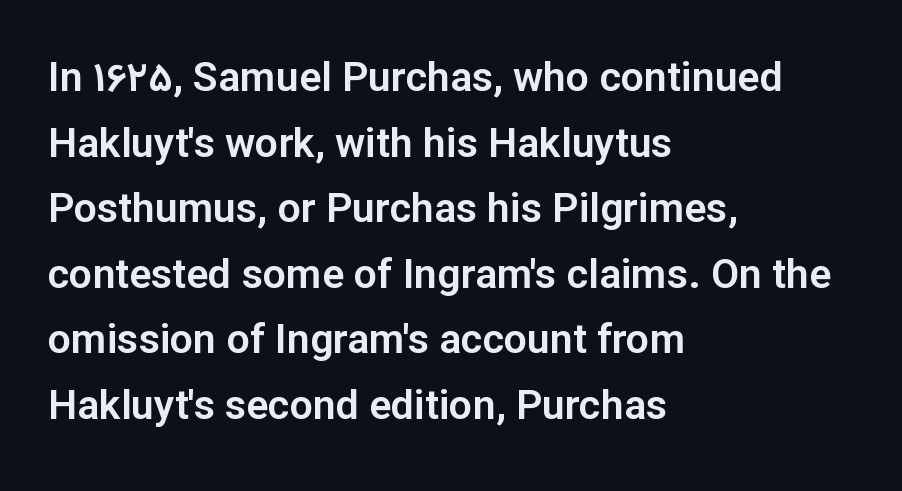
{"serif": "no", "italic": "no", "width": "normal", "stroke_contrast": "low", "x_height": "medium", "monospaced": "no", "underline": "no", "align": "left", "line_spacing": "normal", "line_spacing_ratio": 1.6, "letter_spacing": "normal", "letter_spacing_em": 0.0, "glyph_px": 41}
